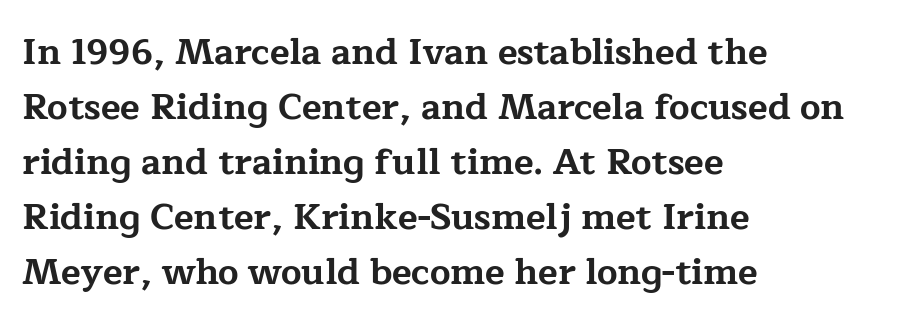
The image shows 36 px bold, wide serif type, upright; set left-aligned, normal line spacing (1.53x), normal letter spacing, not underlined; low stroke contrast and a medium x-height.
